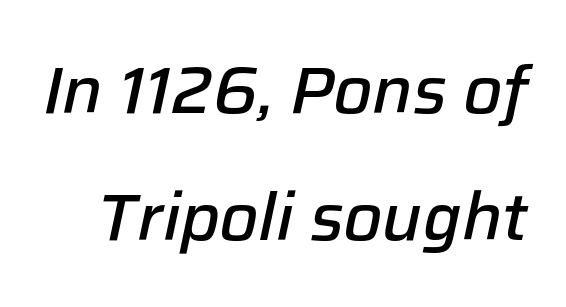
The line-height multiplier appears high, well above default. Yep, that's italic — everything's leaning. Letter spacing: default. Students, this is semibold: more ink than regular, less than bold. Beneath every word, the page is bare. This sample has the flowing, uneven cadence of proportional lettering.
